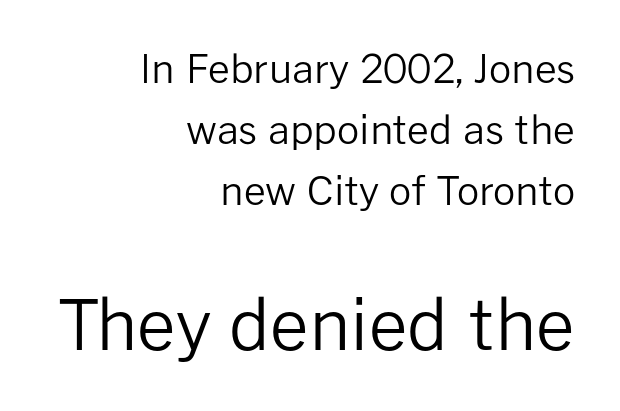
Q: Is the text bold? A: No.
Q: Is the text italic (slanted)? A: No, it is upright.
Q: Is the typeface a serif or a sans-serif typeface? A: Sans-serif.
Q: Is the text underlined? A: No.
Q: How is the paragraph aligned? A: Right-aligned.
Q: Is the spacing between letters normal or unusually wide? A: Normal.
Q: Is the spacing between lines tight, normal or loose? A: Normal.
Q: Which block of text is set in a larger size, the first (top) or the second (bottom)? A: The second (bottom) one.
Q: Width (condensed, normal, or wide)? A: Normal.
Q: Stroke contrast? A: Low.
Q: x-height? A: Medium.
Q: Monospaced? A: No.
